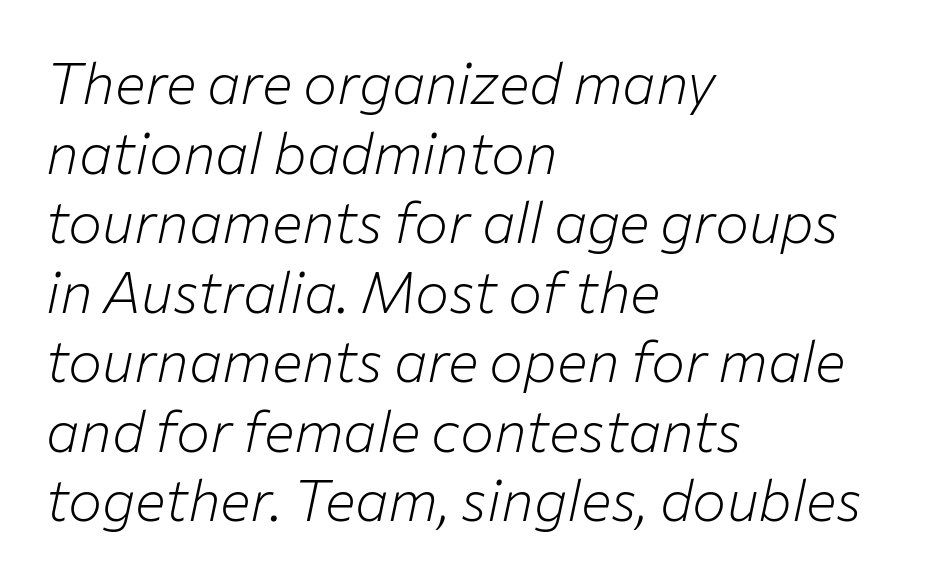
Slant detected: the letters are inclined. The words here are not underlined. The weight tops out at a normal text grade. Does the copy run flush right? No — it runs flush left. You could call the tracking neutral — neither tight nor loose. Is this a fixed-width face? No — the glyphs have proportional, varying widths.
